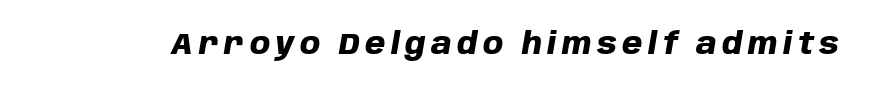
{"italic": "yes", "lean": "right", "slant_degrees": 10, "bold": "yes", "weight": "heavy", "width": "normal", "stroke_contrast": "low", "x_height": "large", "monospaced": "no", "underline": "no", "glyph_px": 29}
